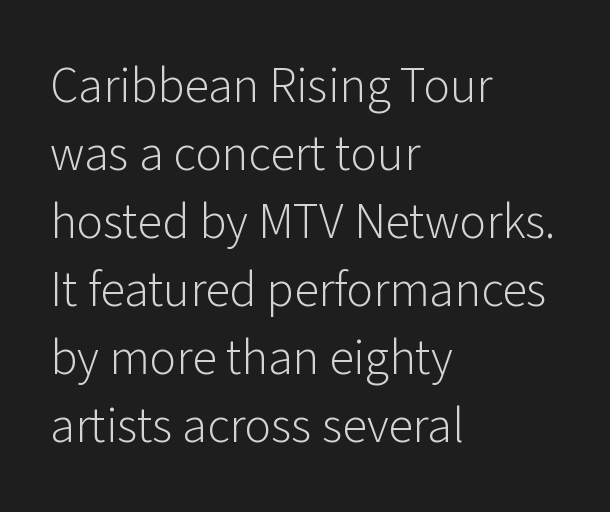
The image shows 50 px light sans-serif type, upright; set left-aligned, normal line spacing (1.36x), normal letter spacing, not underlined; low stroke contrast and a medium x-height.
